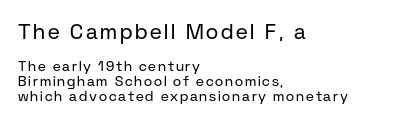
{"italic": "no", "bold": "no", "underline": "no", "align": "left", "line_spacing": "tight", "line_spacing_ratio": 1.06, "larger_block": "first", "size_ratio": 1.5, "glyph_px": 21}
